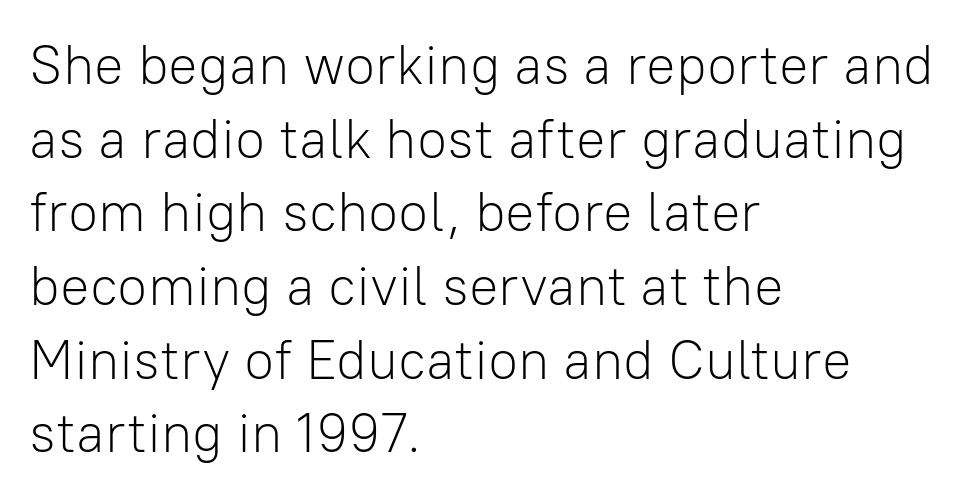
Q: Is the text bold? A: No.
Q: Is the text italic (slanted)? A: No, it is upright.
Q: Is the typeface a serif or a sans-serif typeface? A: Sans-serif.
Q: Is the text underlined? A: No.
Q: How is the paragraph aligned? A: Left-aligned.
Q: Is the spacing between letters normal or unusually wide? A: Normal.
Q: Is the spacing between lines tight, normal or loose? A: Normal.
Q: Width (condensed, normal, or wide)? A: Normal.
Q: Stroke contrast? A: Low.
Q: x-height? A: Medium.
Q: Monospaced? A: No.
